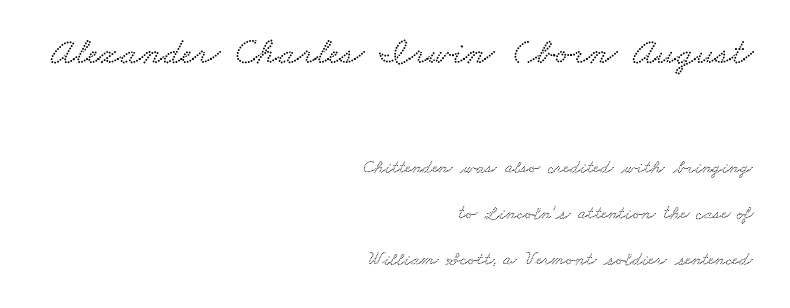
{"width": "wide", "stroke_contrast": "low", "x_height": "small", "monospaced": "no", "underline": "no", "align": "right", "line_spacing": "loose", "line_spacing_ratio": 2.41, "letter_spacing": "normal", "letter_spacing_em": 0.0, "larger_block": "first", "size_ratio": 2.0, "glyph_px": 38}
